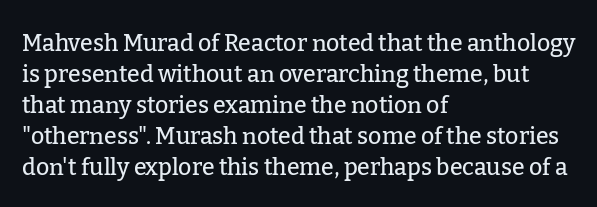
The image shows 23 px text type, upright; set left-aligned, normal line spacing (1.35x), normal letter spacing, not underlined.
